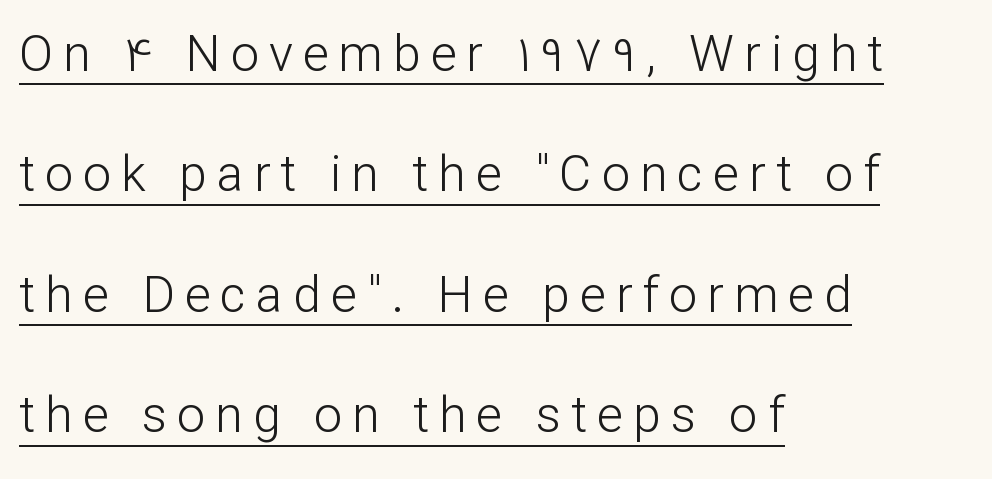
{"serif": "no", "italic": "no", "bold": "no", "weight": "light", "width": "normal", "stroke_contrast": "low", "x_height": "medium", "monospaced": "no", "underline": "yes", "align": "left", "line_spacing": "loose", "line_spacing_ratio": 2.41, "letter_spacing": "wide", "letter_spacing_em": 0.2, "glyph_px": 50}
